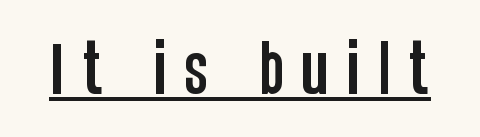
Q: Is the text italic (slanted)? A: No, it is upright.
Q: Is the typeface a serif or a sans-serif typeface? A: Sans-serif.
Q: Is the text underlined? A: Yes.
Q: Is the spacing between letters normal or unusually wide? A: Unusually wide.
Q: Width (condensed, normal, or wide)? A: Condensed.
Q: Stroke contrast? A: Low.
Q: x-height? A: Large.
Q: Monospaced? A: No.
